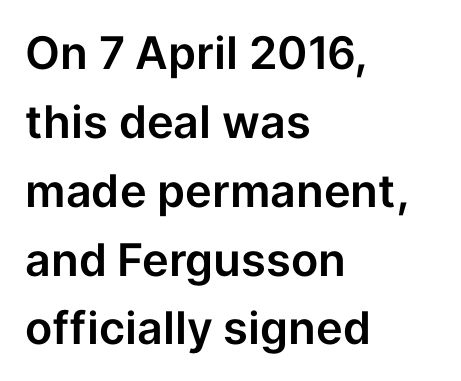
Characters follow at the spacing the type designer built in. No italicization has been applied; the sample stays upright. Looks like regular typesetting: each glyph gets only the width it needs. The vertical gap from one line to the next is medium.
